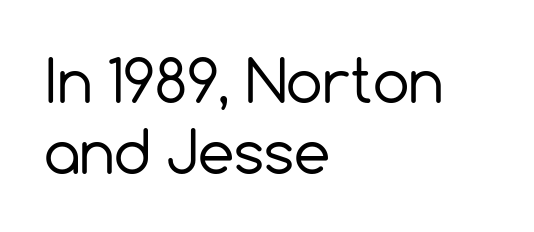
Q: Is the text bold? A: No.
Q: Is the text italic (slanted)? A: No, it is upright.
Q: Is the typeface a serif or a sans-serif typeface? A: Sans-serif.
Q: Is the text underlined? A: No.
Q: How is the paragraph aligned? A: Left-aligned.
Q: Is the spacing between letters normal or unusually wide? A: Normal.
Q: Width (condensed, normal, or wide)? A: Normal.
Q: x-height? A: Medium.
Q: Monospaced? A: No.
